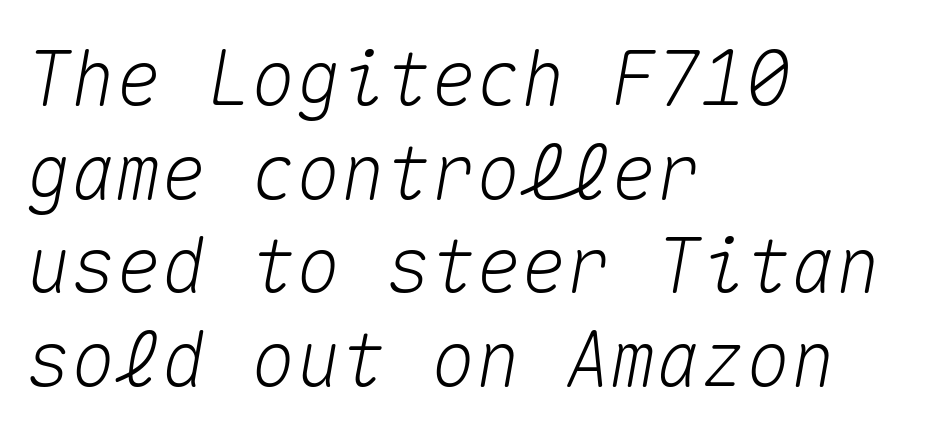
The image shows 75 px text type, italic (leaning right), monospaced; set left-aligned, normal line spacing (1.25x), normal letter spacing, not underlined; medium stroke contrast and a medium x-height.
